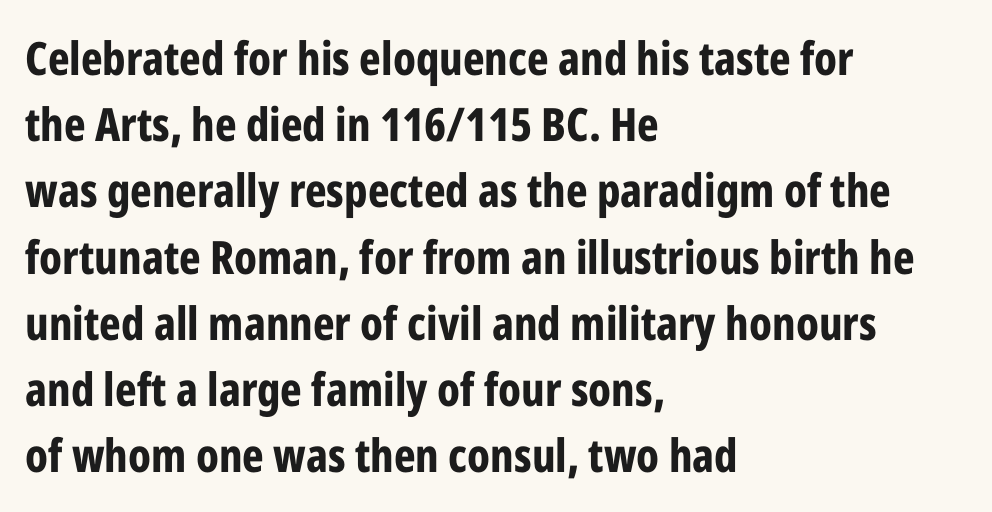
Is there much room between lines? A standard amount, neither cramped nor airy. Observe the absence of serifs on each vertical stroke in this sample. Rendered with straight, roman letterforms. Reading down the block, your eye returns to a fixed left position each line. Each letter keeps its own natural width here, so spacing adapts to shape. This rendering leaves character spacing at its baseline value.
